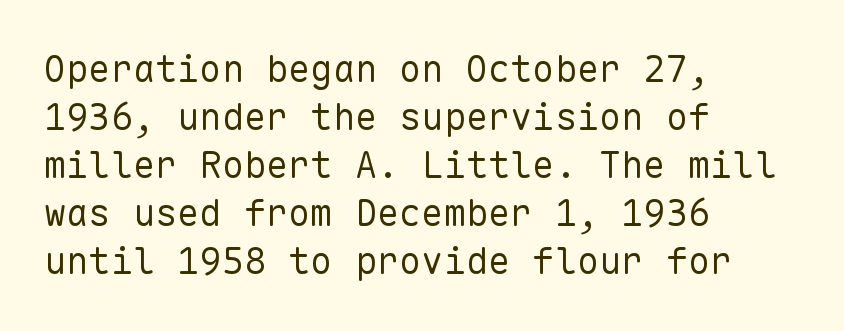
Q: Is the text bold? A: No.
Q: Is the text italic (slanted)? A: No, it is upright.
Q: Is the typeface a serif or a sans-serif typeface? A: Sans-serif.
Q: Is the text underlined? A: No.
Q: How is the paragraph aligned? A: Left-aligned.
Q: Is the spacing between letters normal or unusually wide? A: Normal.
Q: Is the spacing between lines tight, normal or loose? A: Normal.
Q: Width (condensed, normal, or wide)? A: Normal.
Q: Stroke contrast? A: Low.
Q: x-height? A: Medium.
Q: Monospaced? A: Yes.
